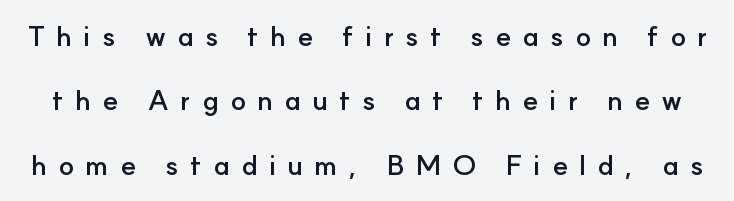
The image shows 28 px semibold sans-serif type, upright; set loose line spacing (2.3x), unusually wide letter spacing (+0.4 em), not underlined; low stroke contrast and a small x-height.
